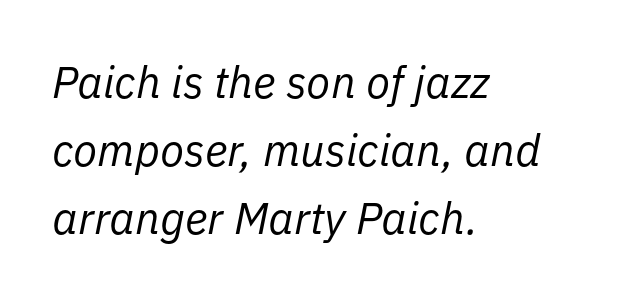
The string is rendered with underlining switched off. Counters stay open thanks to moderate or lighter strokes. Posture: slanted. The line texture is even and compact thanks to regular tracking.
